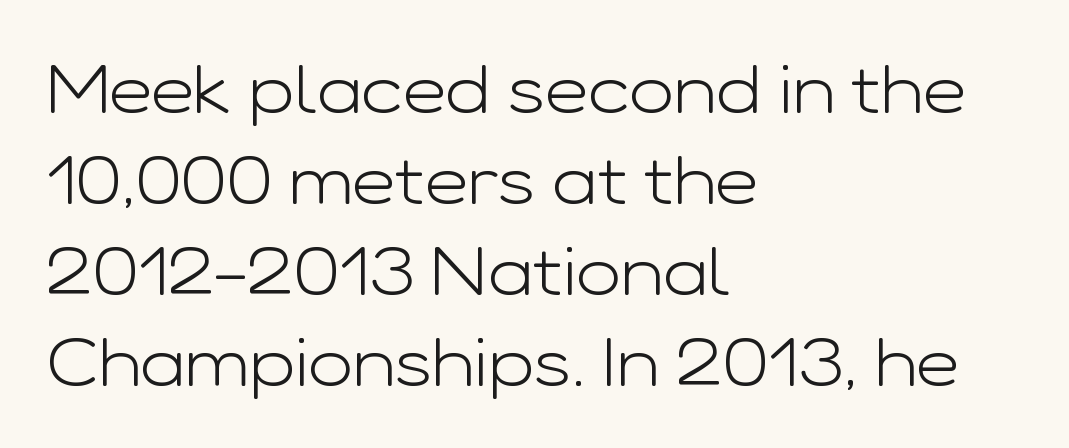
{"serif": "no", "italic": "no", "bold": "no", "weight": "light", "width": "wide", "stroke_contrast": "low", "x_height": "medium", "monospaced": "no", "underline": "no", "align": "left", "line_spacing": "normal", "line_spacing_ratio": 1.36, "letter_spacing": "normal", "letter_spacing_em": 0.0, "glyph_px": 67}
